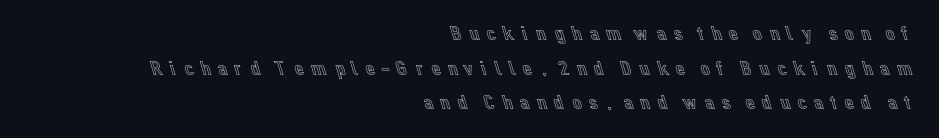
The image shows 21 px text type; set right-aligned, normal line spacing (1.65x), unusually wide letter spacing (+0.23 em), not underlined.
